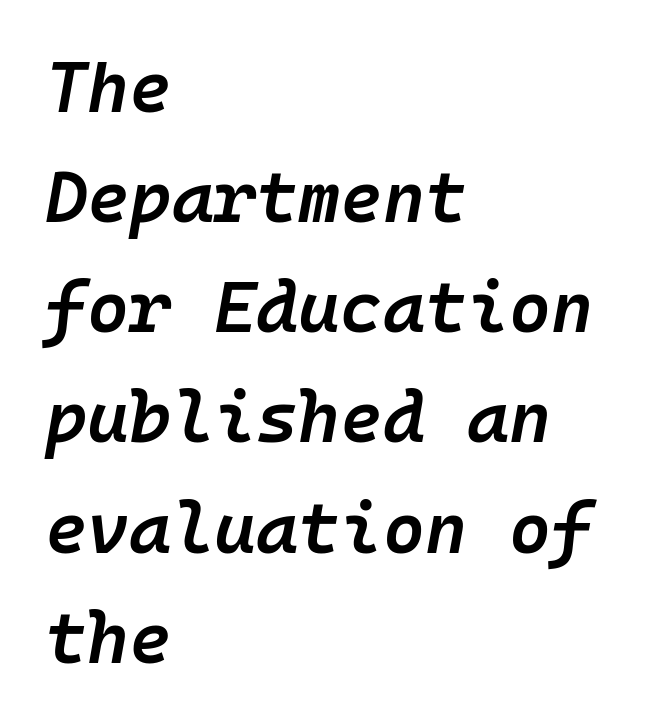
{"italic": "yes", "lean": "right", "slant_degrees": 10, "bold": "semi", "weight": "semibold", "width": "normal", "stroke_contrast": "low", "x_height": "medium", "monospaced": "yes", "underline": "no", "align": "left", "line_spacing": "normal", "line_spacing_ratio": 1.53, "letter_spacing": "normal", "letter_spacing_em": 0.0, "glyph_px": 72}
